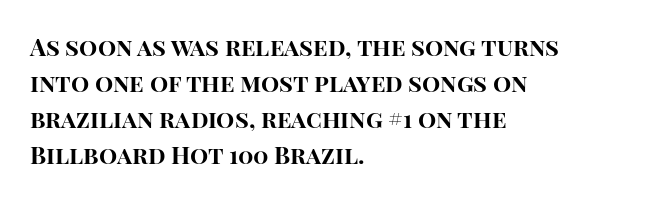
{"italic": "no", "bold": "yes", "underline": "no", "align": "left", "line_spacing": "normal", "line_spacing_ratio": 1.5, "letter_spacing": "normal", "letter_spacing_em": 0.0, "glyph_px": 24}
